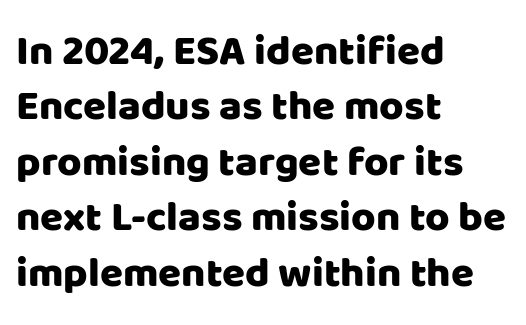
The image shows 42 px sans-serif type, upright; set left-aligned, normal line spacing (1.32x), normal letter spacing, not underlined; low stroke contrast and a large x-height.
